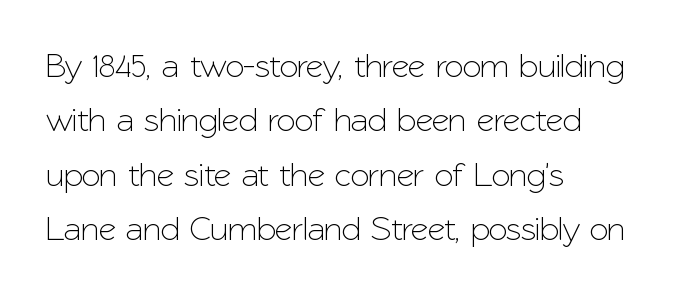
{"serif": "no", "italic": "no", "width": "normal", "stroke_contrast": "low", "x_height": "medium", "monospaced": "no", "underline": "no", "align": "left", "line_spacing": "normal", "line_spacing_ratio": 1.6, "letter_spacing": "normal", "letter_spacing_em": 0.0, "glyph_px": 34}
